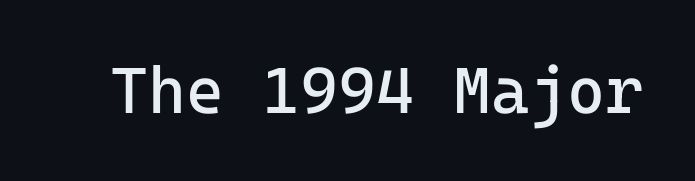
{"serif": "no", "italic": "no", "bold": "no", "weight": "regular", "width": "normal", "stroke_contrast": "low", "x_height": "medium", "monospaced": "yes", "underline": "no", "letter_spacing": "normal", "letter_spacing_em": 0.0, "glyph_px": 65}
